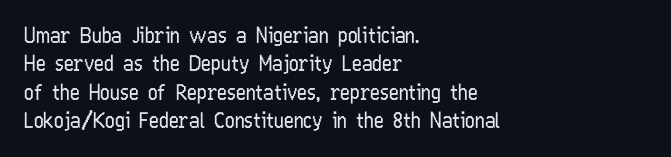
{"italic": "no", "bold": "no", "underline": "no", "align": "left", "line_spacing": "normal", "line_spacing_ratio": 1.35, "letter_spacing": "normal", "letter_spacing_em": 0.0, "glyph_px": 21}
